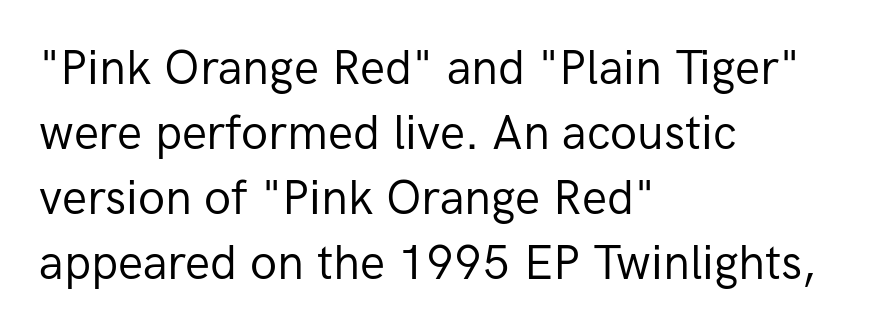
{"serif": "no", "italic": "no", "bold": "no", "weight": "regular", "width": "normal", "stroke_contrast": "low", "x_height": "medium", "monospaced": "no", "underline": "no", "align": "left", "line_spacing": "normal", "line_spacing_ratio": 1.38, "letter_spacing": "normal", "letter_spacing_em": 0.0, "glyph_px": 47}
